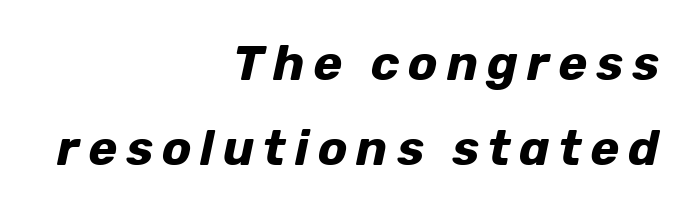
The image shows 49 px bold type, italic (leaning right); set right-aligned, line spacing 1.74x, not underlined; low stroke contrast and a medium x-height.
